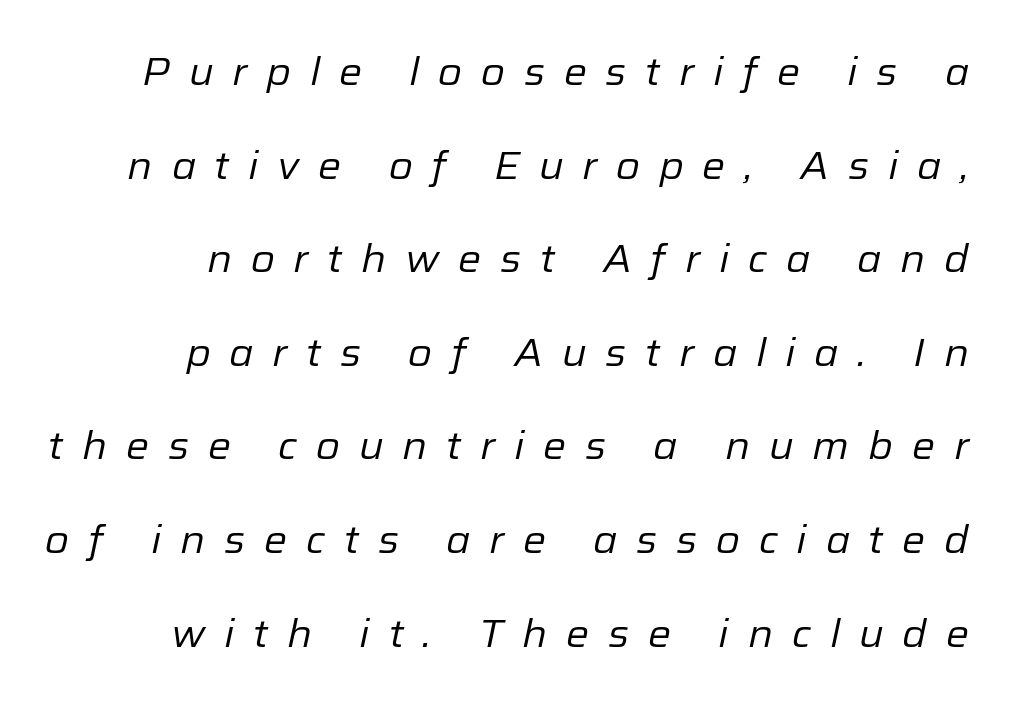
In CSS terms this would be text-align: right. If you drew a line through each stem, it would be angled. Decoration check: the copy has no underline. Look at the tracking — it's clearly loosened, letters drifting apart. Varying glyph widths throughout — classic text-font behaviour.
